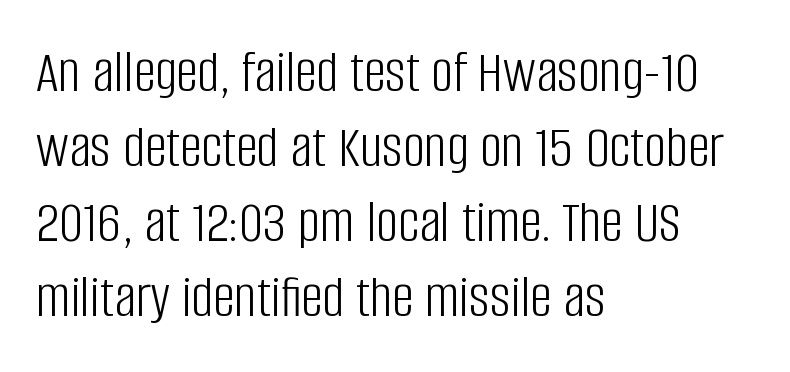
Characters follow at the spacing the type designer built in. Character widths vary here, with narrow letters taking less room than wide ones. To sum up the face: it is a sans, with no serifs. The typesetter chose a ragged-right arrangement here.
